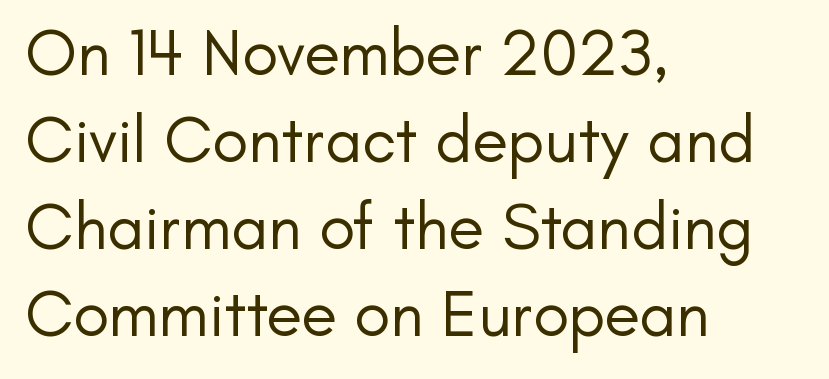
{"serif": "no", "italic": "no", "bold": "no", "weight": "regular", "width": "normal", "stroke_contrast": "low", "x_height": "small", "monospaced": "no", "underline": "no", "align": "left", "line_spacing": "normal", "line_spacing_ratio": 1.32, "letter_spacing": "normal", "letter_spacing_em": 0.0, "glyph_px": 66}
